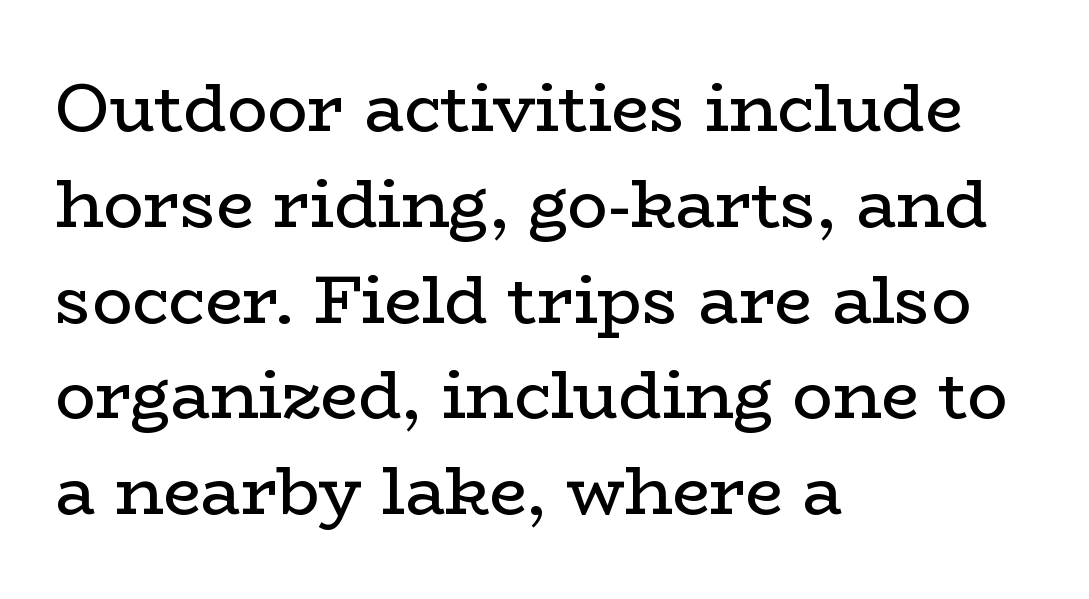
Q: Is the text bold? A: No.
Q: Is the text italic (slanted)? A: No, it is upright.
Q: Is the typeface a serif or a sans-serif typeface? A: Serif.
Q: Is the text underlined? A: No.
Q: How is the paragraph aligned? A: Left-aligned.
Q: Is the spacing between letters normal or unusually wide? A: Normal.
Q: Is the spacing between lines tight, normal or loose? A: Normal.
Q: Width (condensed, normal, or wide)? A: Wide.
Q: Stroke contrast? A: Low.
Q: x-height? A: Medium.
Q: Monospaced? A: No.
